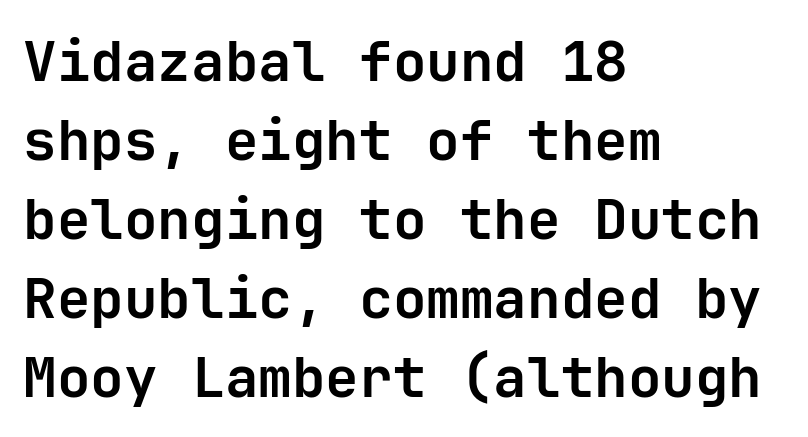
Characters follow at the spacing the type designer built in. Nobody drew a line under any word here. The strokes are fattened all the way to bold. Each letter, wide or thin by design, is forced into the same width here. The glyphs in this specimen are sans serif. Normally led — the rows are evenly, conventionally spaced.
